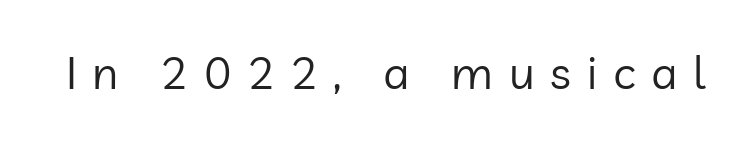
{"serif": "no", "italic": "no", "bold": "no", "weight": "regular", "width": "normal", "stroke_contrast": "low", "x_height": "medium", "monospaced": "no", "underline": "no", "letter_spacing": "wide", "letter_spacing_em": 0.34, "glyph_px": 46}
